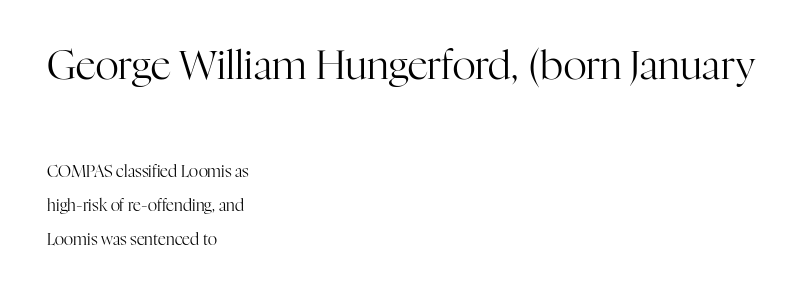
Notice how the stems are strictly vertical — no italics here. Is the stroke heavy? The answer is a plain regular-or-lighter. Each letter keeps its own natural width here, so spacing adapts to shape. Does the bottom block carry the larger type? No, the top block does.
